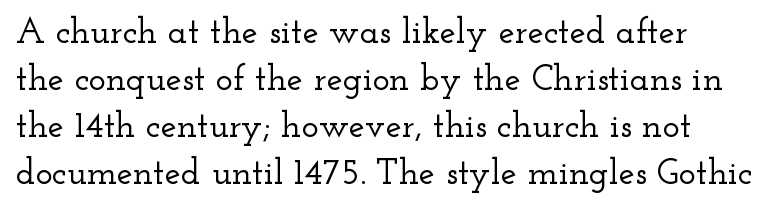
{"serif": "yes", "italic": "no", "width": "wide", "stroke_contrast": "low", "x_height": "small", "monospaced": "no", "underline": "no", "line_spacing": "normal", "line_spacing_ratio": 1.31, "letter_spacing": "normal", "letter_spacing_em": 0.0, "glyph_px": 36}
